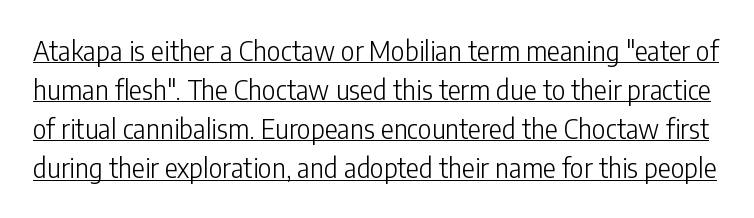
No italicization has been applied; the sample stays upright. The passage shown is not bold in any degree. Quick note: underline on. Each new line begins a customary step beneath the previous one.
